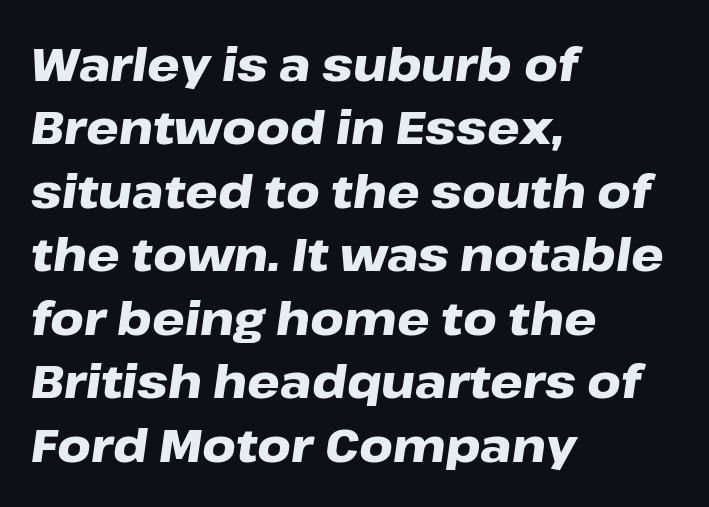
{"italic": "yes", "lean": "right", "slant_degrees": 8, "bold": "yes", "weight": "heavy", "width": "wide", "stroke_contrast": "low", "x_height": "medium", "monospaced": "no", "underline": "no", "align": "left", "line_spacing": "normal", "line_spacing_ratio": 1.38, "letter_spacing": "normal", "letter_spacing_em": 0.0, "glyph_px": 46}
